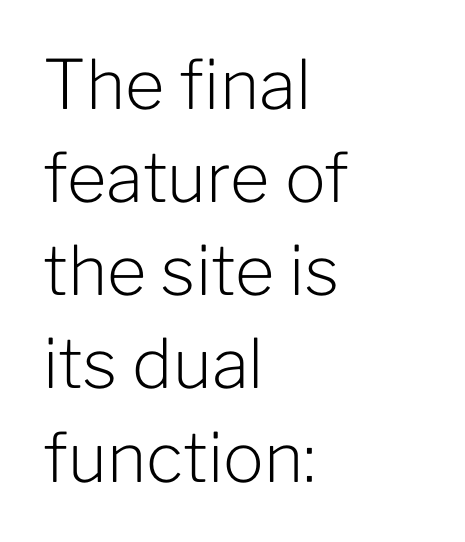
These glyphs show unthickened strokes, regular width or finer. The type sits square on the baseline with zero lean. This sample uses a sans-serif face. The words here are not underlined.
